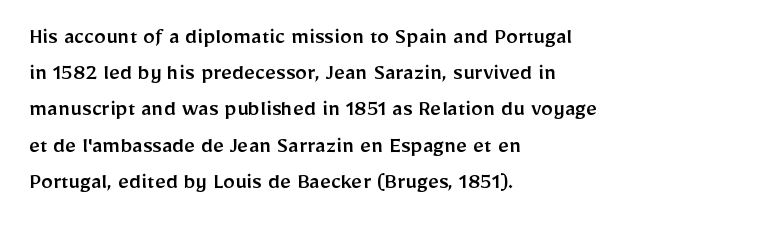
The image shows 24 px text type, upright; set left-aligned, normal line spacing (1.51x), normal letter spacing, not underlined.
